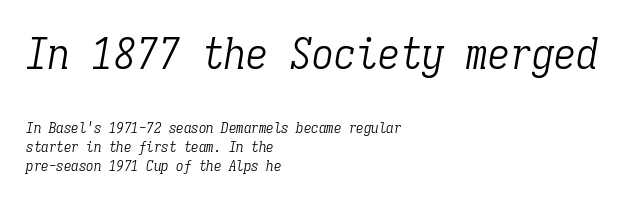
{"serif": "yes", "italic": "yes", "lean": "right", "slant_degrees": 9, "bold": "no", "weight": "light", "width": "condensed", "stroke_contrast": "low", "x_height": "medium", "monospaced": "yes", "underline": "no", "align": "left", "line_spacing": "normal", "line_spacing_ratio": 1.28, "letter_spacing": "normal", "letter_spacing_em": 0.0, "larger_block": "first", "size_ratio": 2.93, "glyph_px": 44}
